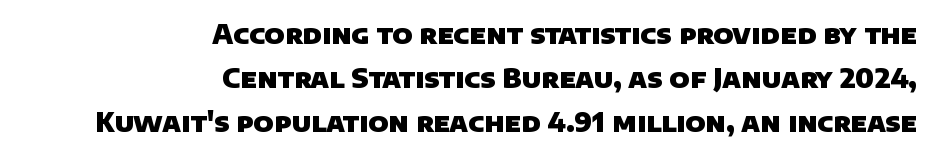
The image shows 26 px bold type; set right-aligned, normal line spacing (1.7x), normal letter spacing, not underlined.
